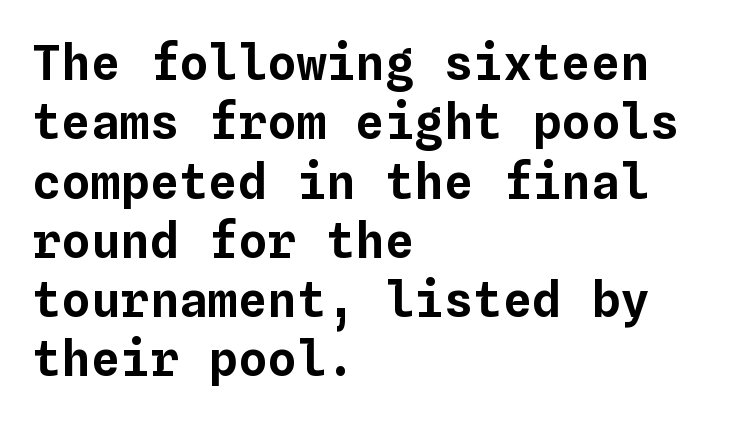
Every character here occupies the same horizontal width, giving the sample a typewriter-like rhythm. The rendering anchors every line to the left-hand side. Glyph-to-glyph distance matches everyday printed text. Tall strokes in this sample are plumb rather than angled.
